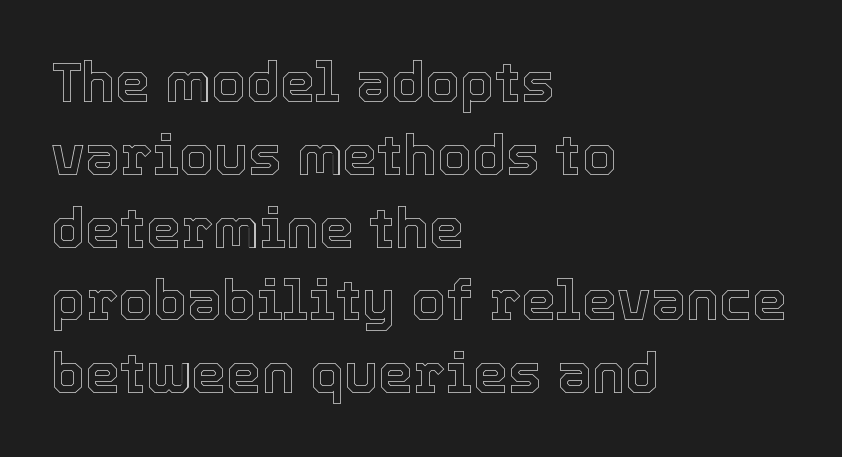
{"italic": "no", "width": "normal", "x_height": "medium", "monospaced": "no", "underline": "no", "align": "left", "line_spacing": "normal", "line_spacing_ratio": 1.3, "letter_spacing": "normal", "letter_spacing_em": 0.0, "glyph_px": 56}
